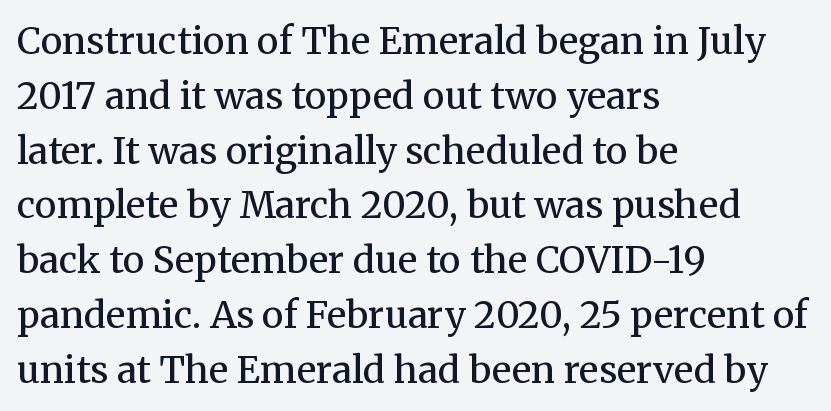
In terms of posture, this sample is upright. Honestly, the row spacing looks completely unremarkable. The words here are not underlined. Check where the strokes stop: tiny serifs finish them off.
